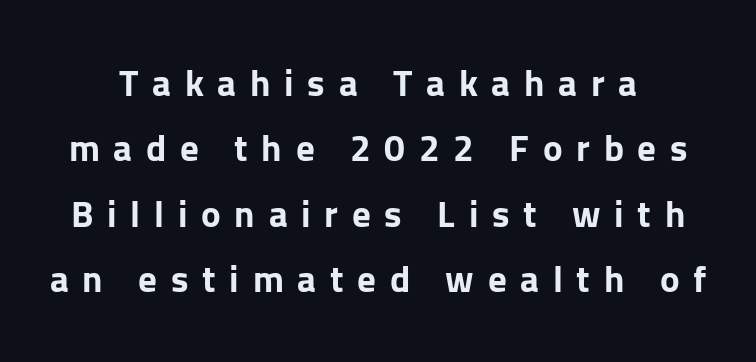
Q: Is the text bold? A: Yes.
Q: Is the text italic (slanted)? A: No, it is upright.
Q: Is the typeface a serif or a sans-serif typeface? A: Sans-serif.
Q: Is the text underlined? A: No.
Q: Is the spacing between letters normal or unusually wide? A: Unusually wide.
Q: Width (condensed, normal, or wide)? A: Normal.
Q: Stroke contrast? A: Low.
Q: x-height? A: Medium.
Q: Monospaced? A: No.
